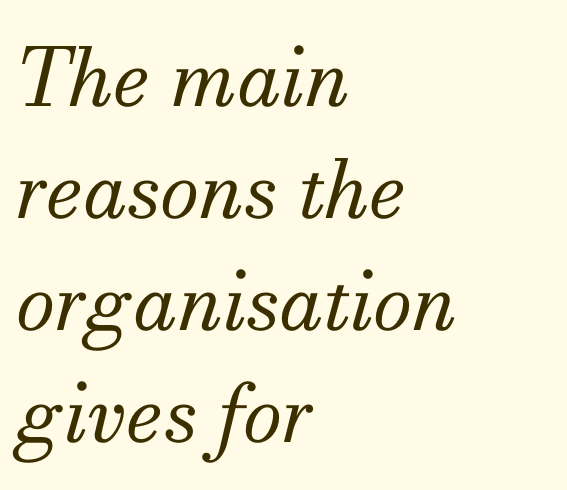
What stands out about the letter spacing? Nothing — it is the standard amount. These lines are composed in type with serifs. The passage shown leans; its letterforms are oblique. Line spacing here is normal.
